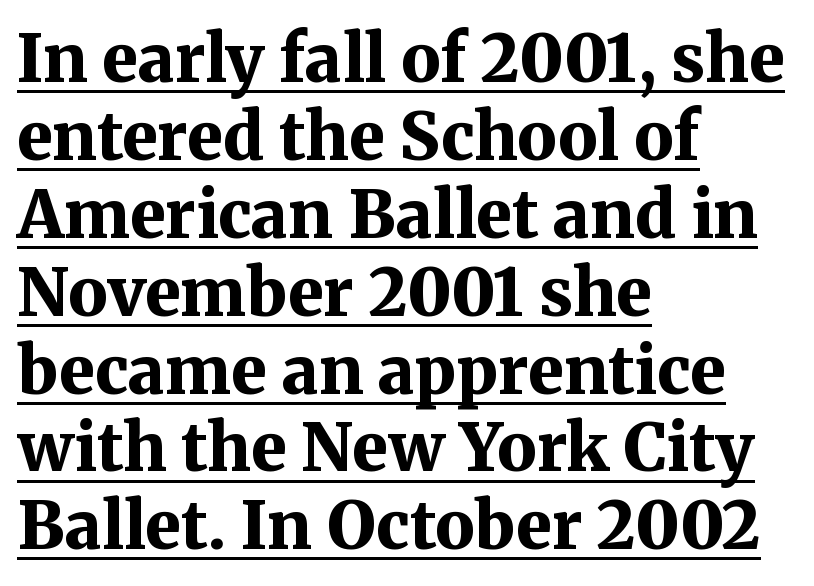
{"serif": "yes", "italic": "no", "bold": "yes", "weight": "bold", "width": "normal", "stroke_contrast": "medium", "x_height": "medium", "monospaced": "no", "underline": "yes", "align": "left", "line_spacing_ratio": 1.18, "letter_spacing": "normal", "letter_spacing_em": 0.0, "glyph_px": 66}
